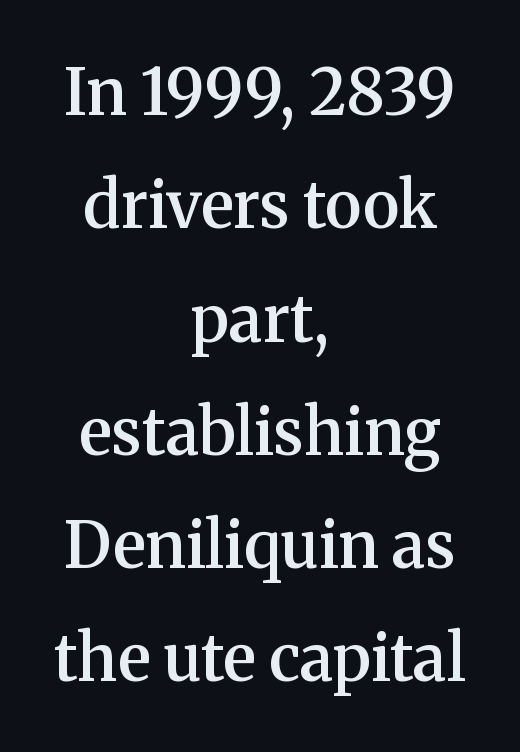
{"serif": "yes", "italic": "no", "bold": "semi", "weight": "semibold", "width": "normal", "stroke_contrast": "medium", "x_height": "medium", "monospaced": "no", "underline": "no", "align": "center", "line_spacing_ratio": 1.77, "letter_spacing": "normal", "letter_spacing_em": 0.0, "glyph_px": 64}
